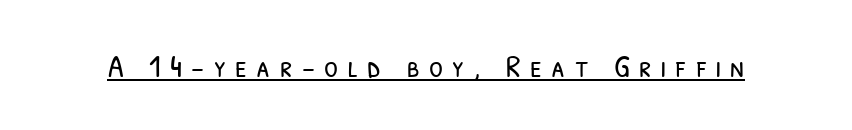
Q: Is the text bold? A: No.
Q: Is the typeface a serif or a sans-serif typeface? A: Sans-serif.
Q: Is the text underlined? A: Yes.
Q: Is the spacing between letters normal or unusually wide? A: Unusually wide.
Q: Width (condensed, normal, or wide)? A: Condensed.
Q: Stroke contrast? A: Low.
Q: x-height? A: Medium.
Q: Monospaced? A: No.
